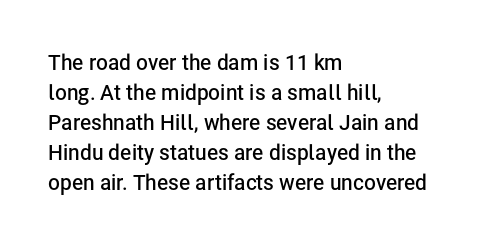
Q: Is the text bold? A: Semi-bold.
Q: Is the text italic (slanted)? A: No, it is upright.
Q: Is the text underlined? A: No.
Q: How is the paragraph aligned? A: Left-aligned.
Q: Is the spacing between letters normal or unusually wide? A: Normal.
Q: Is the spacing between lines tight, normal or loose? A: Normal.
